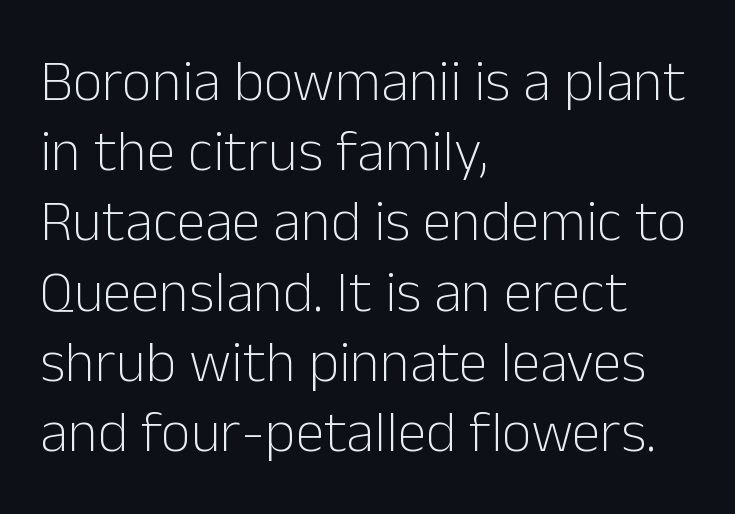
The passage shown has conventional tracking throughout. On a weight scale, this lands at 450 or below. A typesetter would mark this as roman, not italic. Nothing sits at the stroke ends, so this counts as sans-serif. The letters advance in unequal steps, a hallmark of proportional type. Clear beneath every line of the passage.
